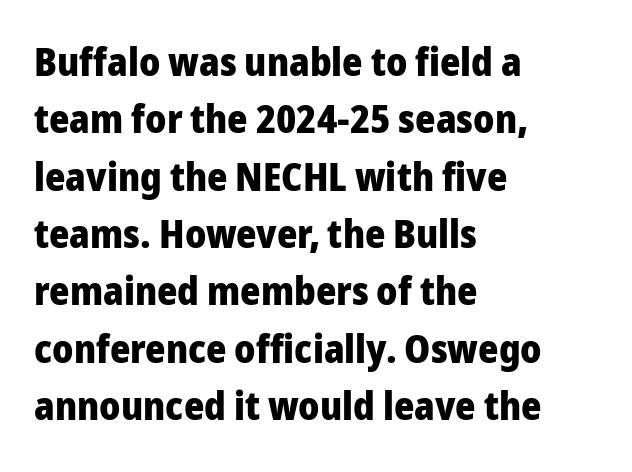
Q: Is the text bold? A: Yes.
Q: Is the text italic (slanted)? A: No, it is upright.
Q: Is the typeface a serif or a sans-serif typeface? A: Sans-serif.
Q: Is the text underlined? A: No.
Q: How is the paragraph aligned? A: Left-aligned.
Q: Is the spacing between letters normal or unusually wide? A: Normal.
Q: Is the spacing between lines tight, normal or loose? A: Normal.
Q: Width (condensed, normal, or wide)? A: Normal.
Q: Stroke contrast? A: Low.
Q: x-height? A: Medium.
Q: Monospaced? A: No.
